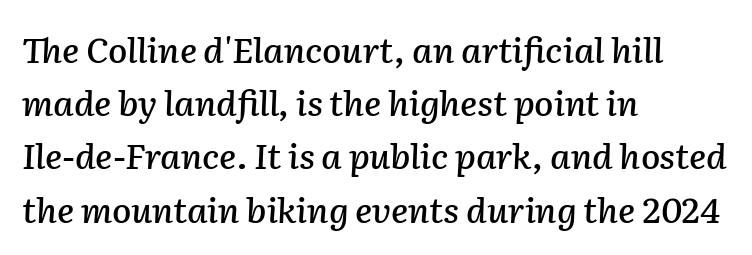
{"italic": "yes", "lean": "right", "slant_degrees": 2, "width": "normal", "stroke_contrast": "low", "x_height": "medium", "monospaced": "no", "underline": "no", "align": "left", "line_spacing": "normal", "line_spacing_ratio": 1.52, "letter_spacing": "normal", "letter_spacing_em": 0.0, "glyph_px": 35}
